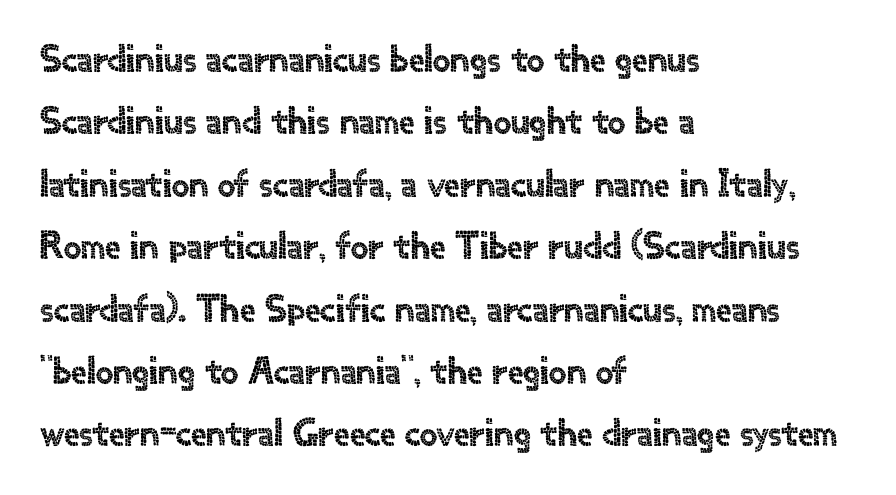
{"serif": "no", "italic": "no", "width": "normal", "x_height": "small", "monospaced": "no", "underline": "no", "align": "left", "line_spacing": "normal", "line_spacing_ratio": 1.6, "letter_spacing": "normal", "letter_spacing_em": 0.0, "glyph_px": 39}
